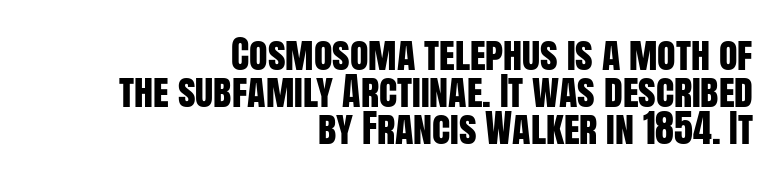
{"serif": "no", "italic": "no", "width": "condensed", "stroke_contrast": "low", "x_height": "large", "monospaced": "no", "underline": "no", "align": "right", "line_spacing": "tight", "line_spacing_ratio": 0.98, "letter_spacing": "normal", "letter_spacing_em": 0.0, "glyph_px": 38}
